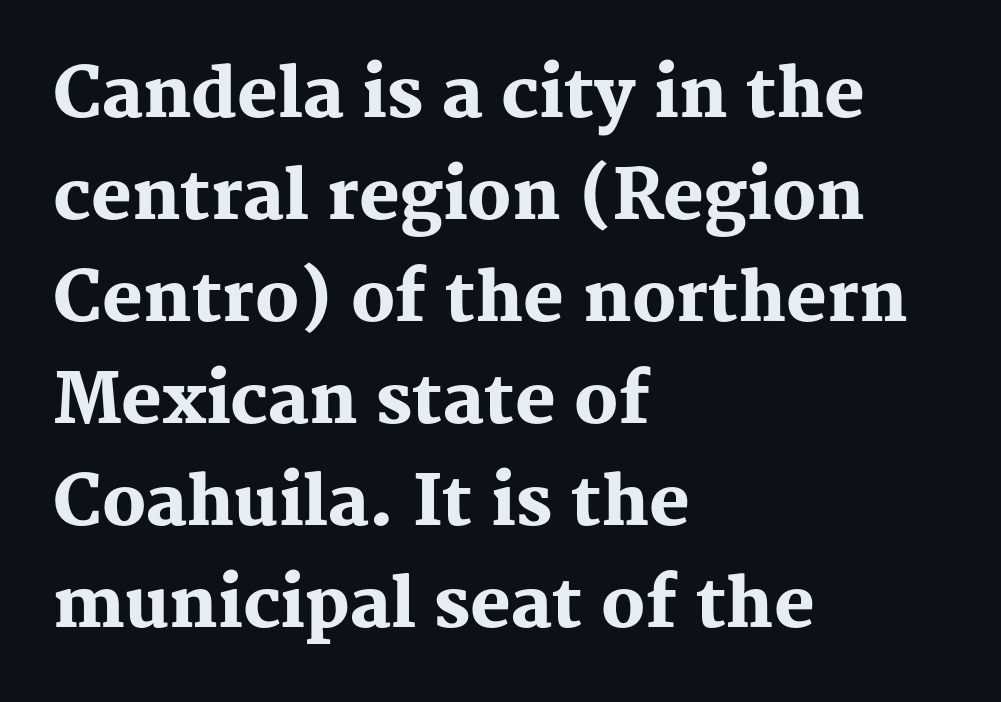
{"serif": "yes", "italic": "no", "bold": "yes", "weight": "heavy", "width": "normal", "stroke_contrast": "medium", "x_height": "medium", "monospaced": "no", "underline": "no", "align": "left", "line_spacing": "normal", "line_spacing_ratio": 1.5, "letter_spacing": "normal", "letter_spacing_em": 0.0, "glyph_px": 68}
